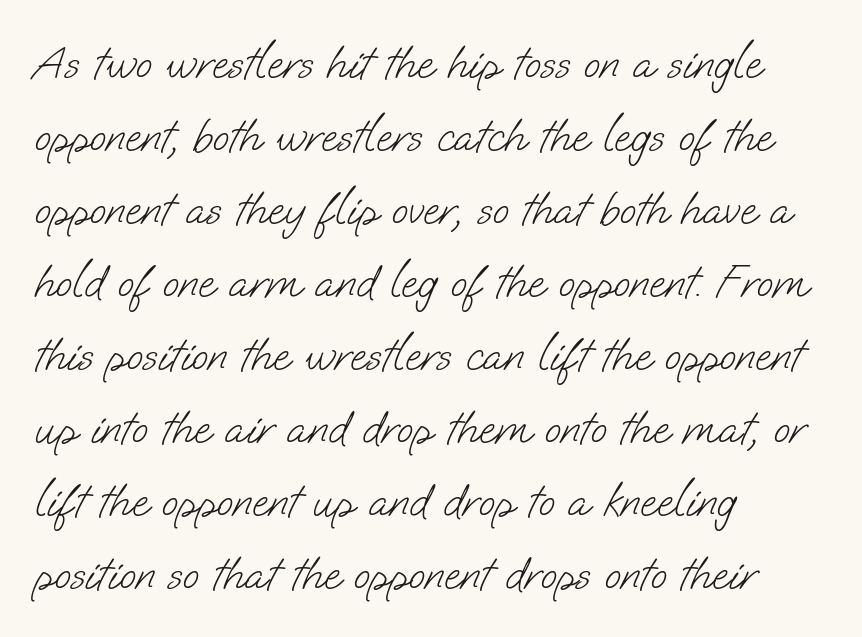
Q: Is the text bold? A: No.
Q: Is the typeface a serif or a sans-serif typeface? A: Sans-serif.
Q: Is the text underlined? A: No.
Q: How is the paragraph aligned? A: Left-aligned.
Q: Is the spacing between letters normal or unusually wide? A: Normal.
Q: Is the spacing between lines tight, normal or loose? A: Normal.
Q: Width (condensed, normal, or wide)? A: Normal.
Q: Stroke contrast? A: Low.
Q: x-height? A: Small.
Q: Monospaced? A: No.
